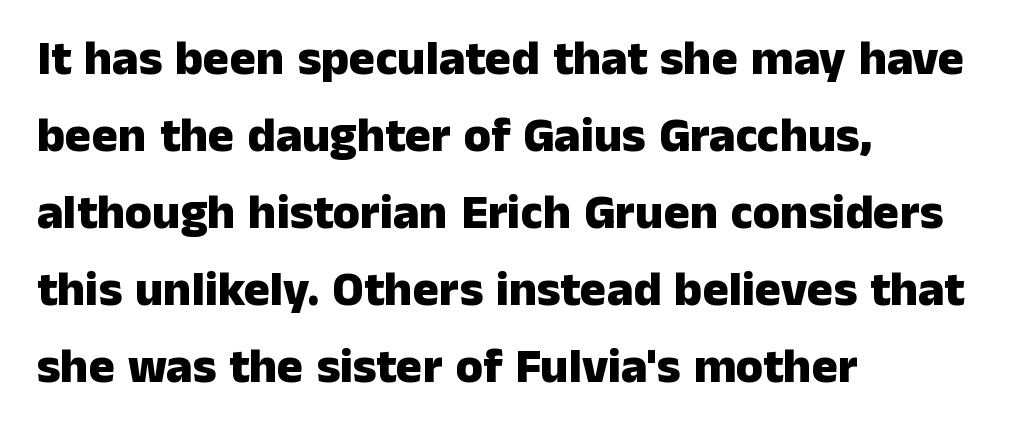
Q: Is the text bold? A: Yes.
Q: Is the text italic (slanted)? A: No, it is upright.
Q: Is the typeface a serif or a sans-serif typeface? A: Sans-serif.
Q: Is the text underlined? A: No.
Q: How is the paragraph aligned? A: Left-aligned.
Q: Is the spacing between letters normal or unusually wide? A: Normal.
Q: Is the spacing between lines tight, normal or loose? A: Normal.
Q: Width (condensed, normal, or wide)? A: Normal.
Q: Stroke contrast? A: Low.
Q: x-height? A: Medium.
Q: Monospaced? A: No.
